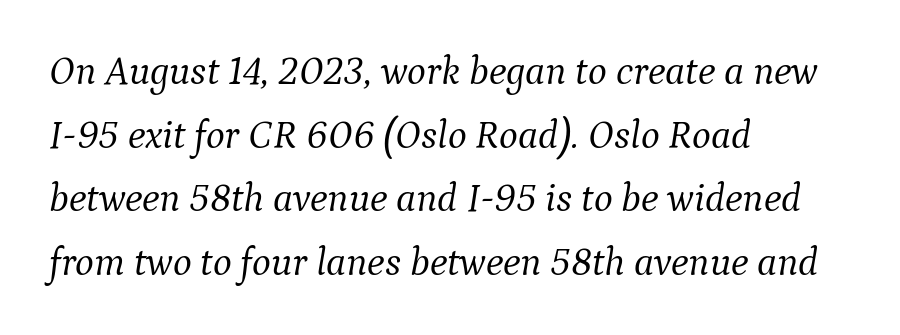
You could call the tracking neutral — neither tight nor loose. The rendering applies a slant to the glyphs. Reading down the block, your eye returns to a fixed left position each line. Normally led — the rows are evenly, conventionally spaced. A bare baseline throughout the passage. No heavy texture on the line: the type isn't bold.
